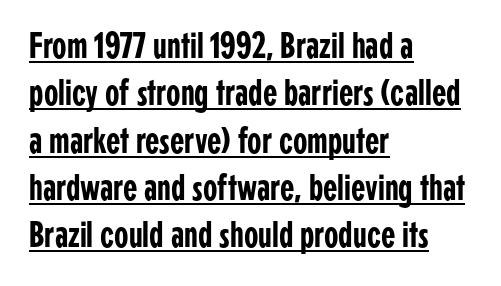
{"serif": "no", "italic": "no", "width": "condensed", "stroke_contrast": "low", "x_height": "medium", "monospaced": "no", "underline": "yes", "align": "left", "line_spacing": "normal", "line_spacing_ratio": 1.28, "letter_spacing": "normal", "letter_spacing_em": 0.0, "glyph_px": 37}
